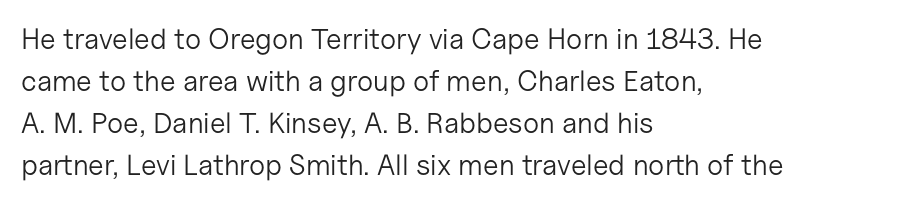
Q: Is the text bold? A: No.
Q: Is the text italic (slanted)? A: No, it is upright.
Q: Is the typeface a serif or a sans-serif typeface? A: Sans-serif.
Q: Is the text underlined? A: No.
Q: How is the paragraph aligned? A: Left-aligned.
Q: Is the spacing between letters normal or unusually wide? A: Normal.
Q: Is the spacing between lines tight, normal or loose? A: Normal.
Q: Width (condensed, normal, or wide)? A: Normal.
Q: Stroke contrast? A: Low.
Q: x-height? A: Medium.
Q: Monospaced? A: No.
